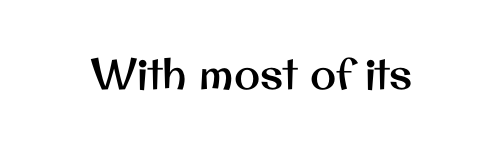
{"serif": "no", "italic": "no", "width": "normal", "stroke_contrast": "medium", "x_height": "small", "monospaced": "no", "underline": "no", "letter_spacing": "normal", "letter_spacing_em": 0.0, "glyph_px": 44}
